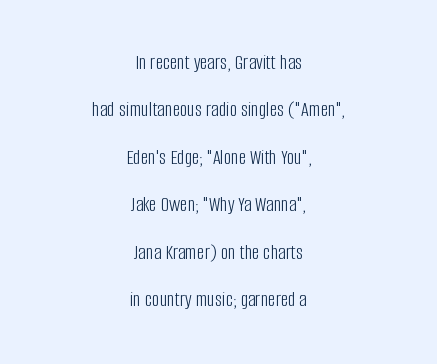
Widely set lines give the paragraph a tall, airy silhouette. This rendering features lettering with no underline. Compared with a flush-left layout, this one balances lines on the center instead. Weight: in the light-to-regular range.
